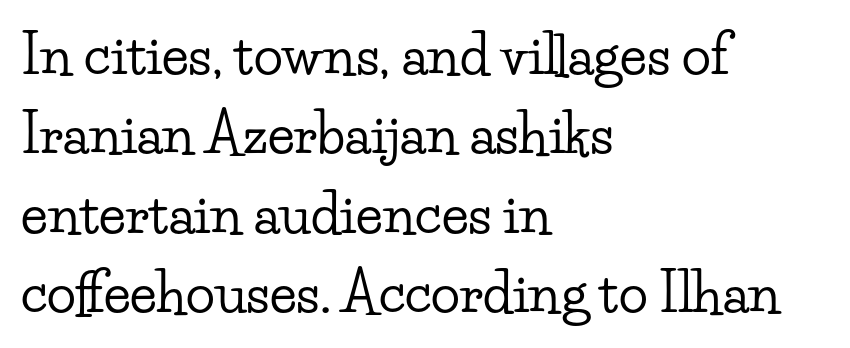
The image shows 54 px wide serif type, upright; set left-aligned, normal line spacing (1.47x), normal letter spacing, not underlined; low stroke contrast and a small x-height.
